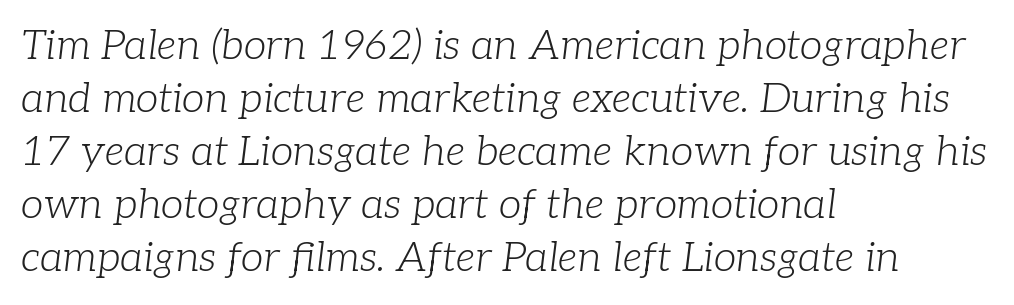
The image shows 41 px light serif type, italic (leaning right); set left-aligned, normal line spacing (1.29x), normal letter spacing, not underlined; low stroke contrast and a medium x-height.
